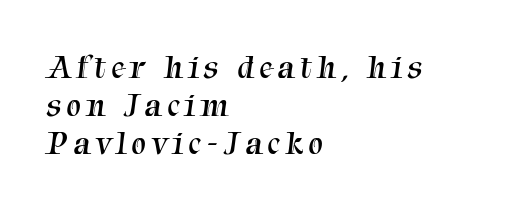
{"serif": "yes", "bold": "no", "weight": "regular", "width": "normal", "stroke_contrast": "medium", "x_height": "medium", "monospaced": "no", "underline": "no", "align": "left", "line_spacing": "tight", "line_spacing_ratio": 1.15, "glyph_px": 33}
